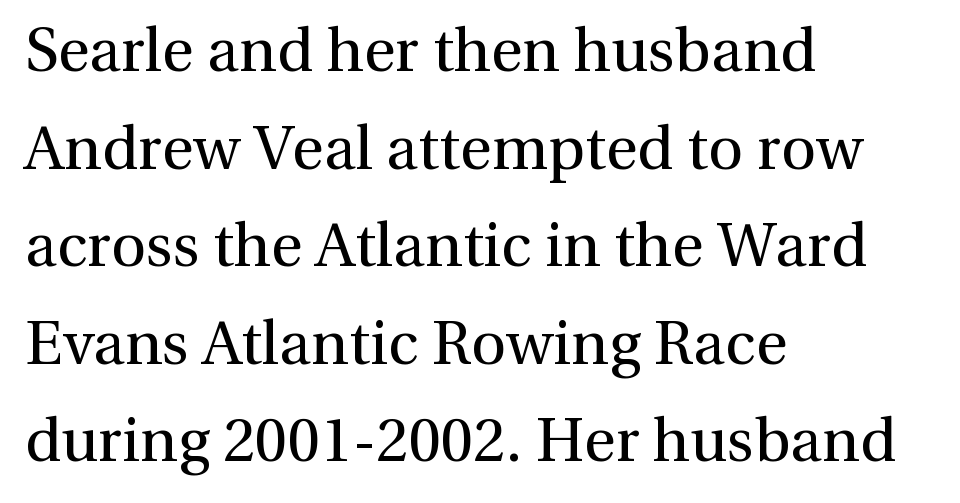
Q: Is the text bold? A: No.
Q: Is the text italic (slanted)? A: No, it is upright.
Q: Is the typeface a serif or a sans-serif typeface? A: Serif.
Q: Is the text underlined? A: No.
Q: How is the paragraph aligned? A: Left-aligned.
Q: Is the spacing between letters normal or unusually wide? A: Normal.
Q: Is the spacing between lines tight, normal or loose? A: Normal.
Q: Width (condensed, normal, or wide)? A: Normal.
Q: x-height? A: Medium.
Q: Monospaced? A: No.
